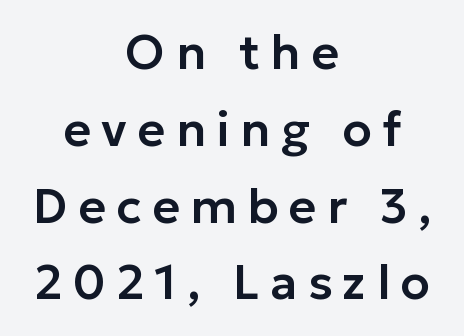
{"serif": "no", "italic": "no", "width": "normal", "stroke_contrast": "low", "x_height": "medium", "monospaced": "no", "underline": "no", "align": "center", "line_spacing": "normal", "line_spacing_ratio": 1.6, "letter_spacing": "wide", "letter_spacing_em": 0.22, "glyph_px": 48}
